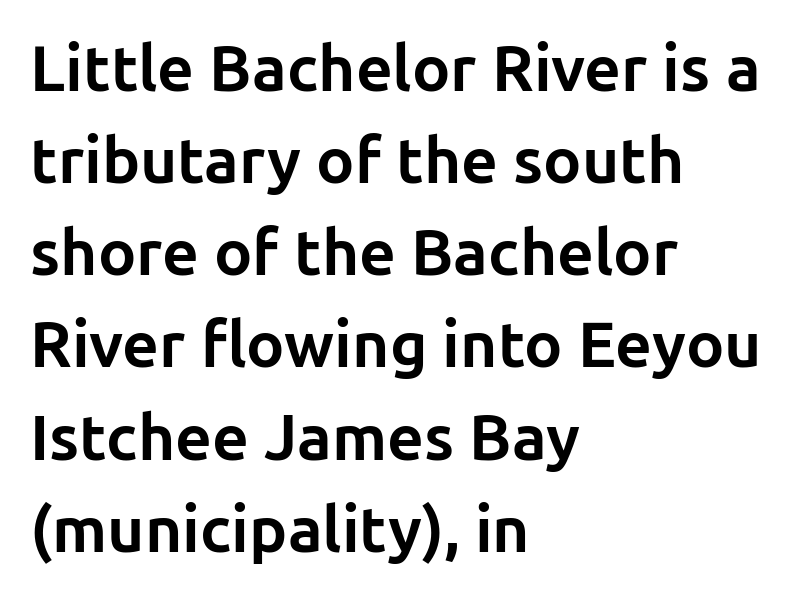
The image shows 64 px bold sans-serif type, upright; set left-aligned, normal line spacing (1.44x), normal letter spacing, not underlined; low stroke contrast and a medium x-height.
